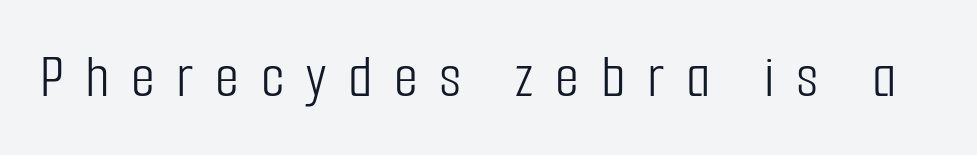
Q: Is the text bold? A: No.
Q: Is the text italic (slanted)? A: No, it is upright.
Q: Is the typeface a serif or a sans-serif typeface? A: Sans-serif.
Q: Is the text underlined? A: No.
Q: Is the spacing between letters normal or unusually wide? A: Unusually wide.
Q: Width (condensed, normal, or wide)? A: Condensed.
Q: Stroke contrast? A: Low.
Q: x-height? A: Medium.
Q: Monospaced? A: No.
